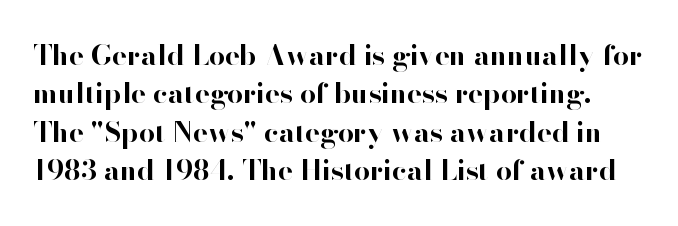
{"serif": "no", "italic": "no", "bold": "yes", "weight": "bold", "width": "normal", "stroke_contrast": "high", "x_height": "small", "monospaced": "no", "underline": "no", "line_spacing": "normal", "line_spacing_ratio": 1.37, "letter_spacing": "normal", "letter_spacing_em": 0.0, "glyph_px": 28}
